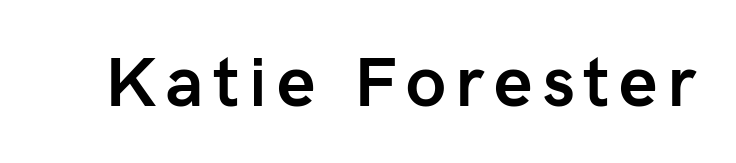
The image shows 69 px semibold sans-serif type, upright; set not underlined; low stroke contrast and a medium x-height.
